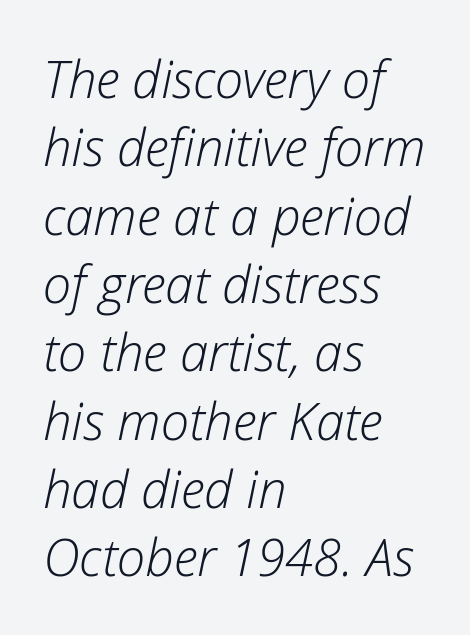
Q: Is the text bold? A: No.
Q: Is the text italic (slanted)? A: Yes, it leans right by about 12 degrees.
Q: Is the text underlined? A: No.
Q: How is the paragraph aligned? A: Left-aligned.
Q: Is the spacing between letters normal or unusually wide? A: Normal.
Q: Is the spacing between lines tight, normal or loose? A: Normal.
Q: Width (condensed, normal, or wide)? A: Normal.
Q: Stroke contrast? A: Low.
Q: x-height? A: Medium.
Q: Monospaced? A: No.
